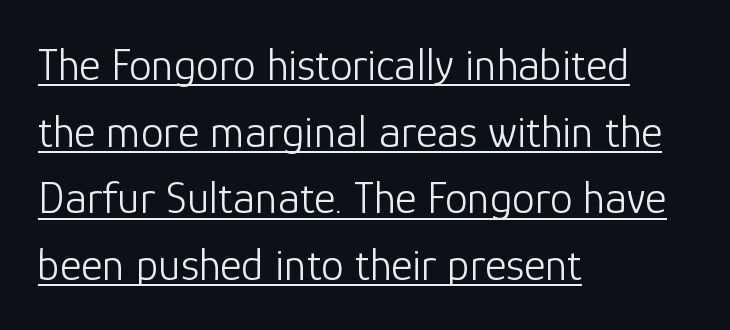
The image shows 46 px light sans-serif type, upright; set left-aligned, normal line spacing (1.45x), normal letter spacing, underlined; low stroke contrast and a medium x-height.
